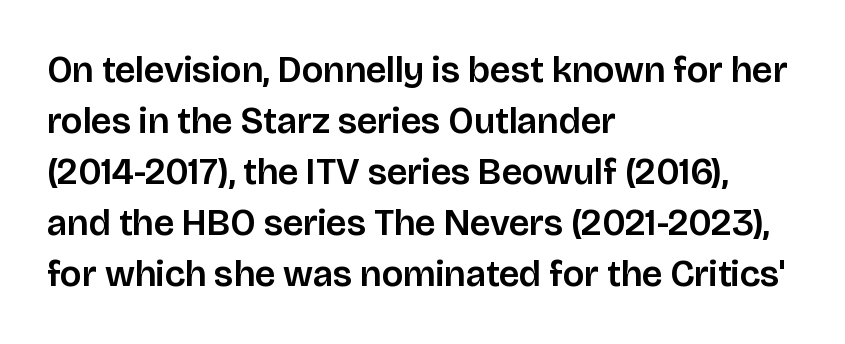
{"serif": "no", "italic": "no", "width": "normal", "stroke_contrast": "low", "x_height": "large", "monospaced": "no", "underline": "no", "align": "left", "line_spacing": "normal", "line_spacing_ratio": 1.38, "letter_spacing": "normal", "letter_spacing_em": 0.0, "glyph_px": 37}
